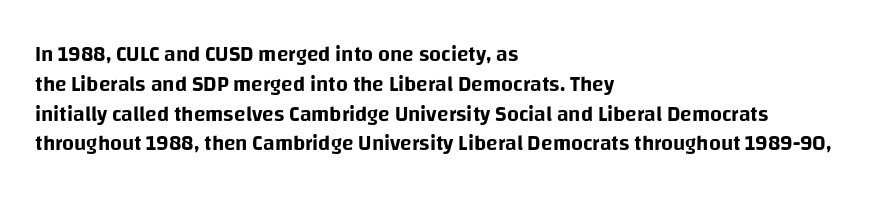
Which margin do the lines hug? The left one — the right edge is uneven. The letters stand upright; this is a roman face. Any mark beneath the type? The region is blank. The space between consecutive lines is moderate. No extra tracking has been applied to these lines.
